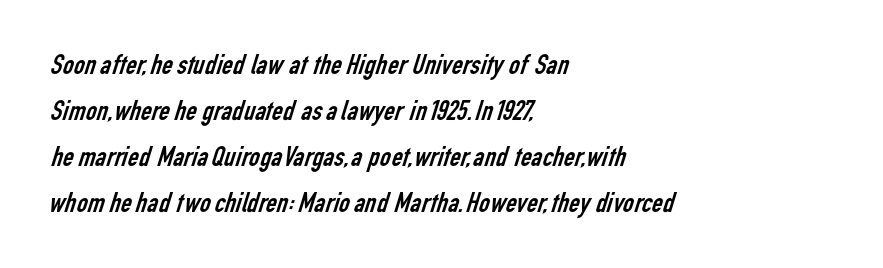
Stems here are at most as thick as an everyday book face. A normal amount of white space separates one row of letters from the next. A clean baseline with only descenders dipping below it. The letters sit at their default tracking, neither squeezed nor spread. The lines in this sample share a left origin and differ only in where they stop. Do the characters align in a grid? No, the font is proportional.
